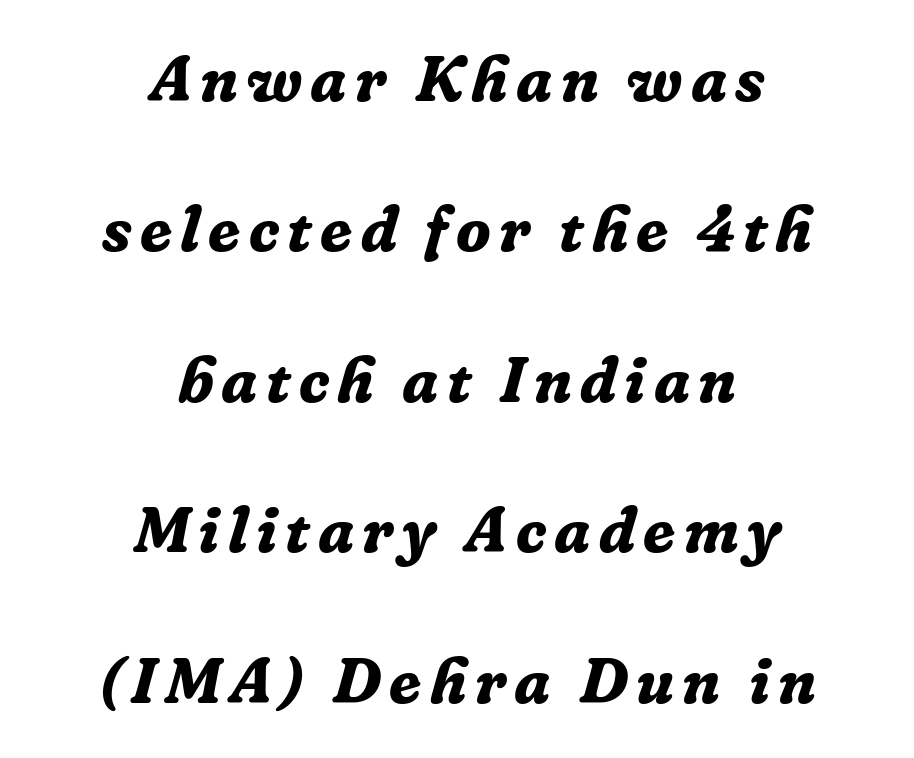
Q: Is the text bold? A: Yes.
Q: Is the text italic (slanted)? A: Yes, it leans right by about 16 degrees.
Q: Is the typeface a serif or a sans-serif typeface? A: Serif.
Q: Is the text underlined? A: No.
Q: How is the paragraph aligned? A: Centered.
Q: Is the spacing between lines tight, normal or loose? A: Loose.
Q: Width (condensed, normal, or wide)? A: Normal.
Q: Stroke contrast? A: Low.
Q: x-height? A: Medium.
Q: Monospaced? A: No.
